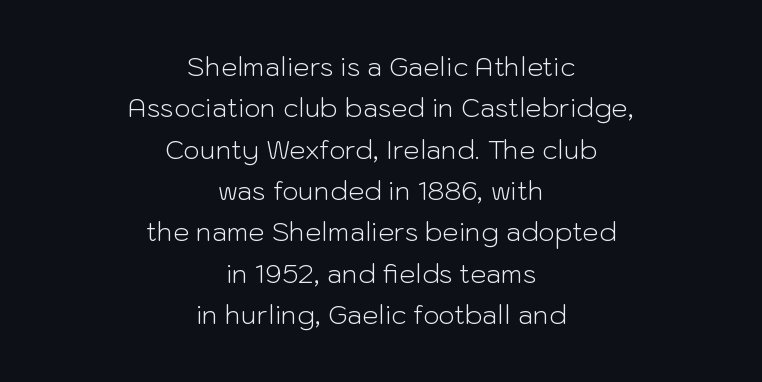
The image shows 26 px text type, upright; set centered, normal line spacing (1.59x), normal letter spacing, not underlined.
